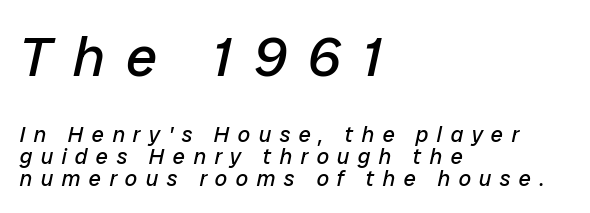
The image shows 56 px regular-weight type, italic (leaning right); set left-aligned, tight line spacing (0.99x), unusually wide letter spacing (+0.38 em), not underlined; the first (top) block is 2.55x larger; low stroke contrast and a medium x-height.
